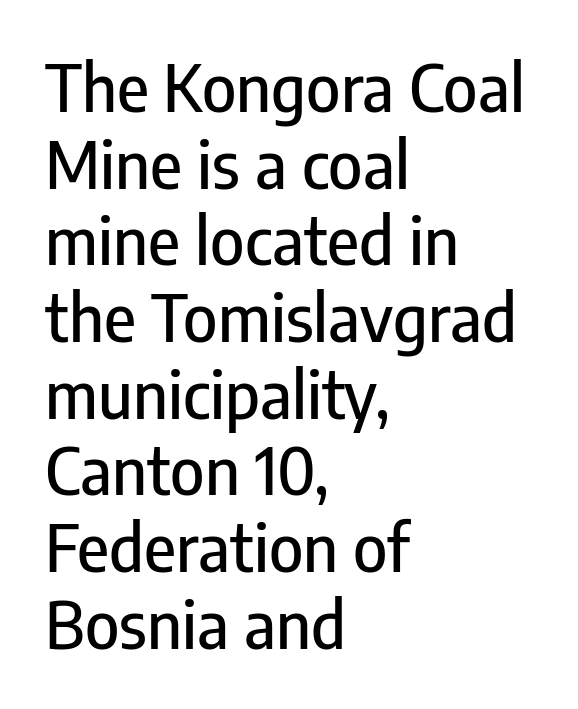
{"serif": "no", "italic": "no", "width": "condensed", "stroke_contrast": "low", "x_height": "medium", "monospaced": "no", "underline": "no", "align": "left", "line_spacing_ratio": 1.18, "letter_spacing": "normal", "letter_spacing_em": 0.0, "glyph_px": 65}
